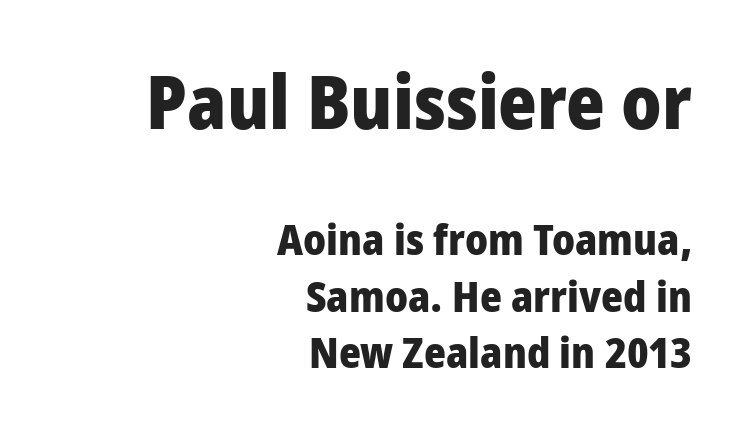
Q: Is the text bold? A: Yes.
Q: Is the text italic (slanted)? A: No, it is upright.
Q: Is the typeface a serif or a sans-serif typeface? A: Sans-serif.
Q: Is the text underlined? A: No.
Q: How is the paragraph aligned? A: Right-aligned.
Q: Is the spacing between letters normal or unusually wide? A: Normal.
Q: Is the spacing between lines tight, normal or loose? A: Normal.
Q: Which block of text is set in a larger size, the first (top) or the second (bottom)? A: The first (top) one.
Q: Width (condensed, normal, or wide)? A: Condensed.
Q: Stroke contrast? A: Low.
Q: x-height? A: Large.
Q: Monospaced? A: No.
